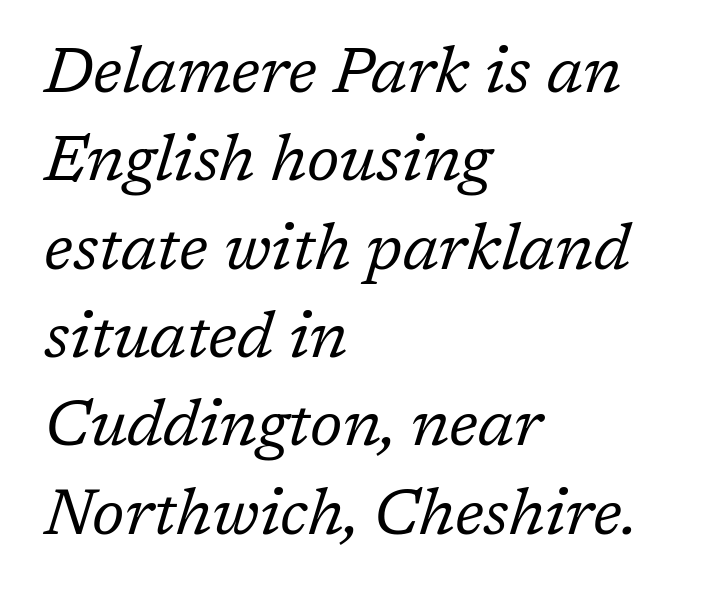
Q: Is the text bold? A: No.
Q: Is the text italic (slanted)? A: Yes, it leans right by about 17 degrees.
Q: Is the typeface a serif or a sans-serif typeface? A: Serif.
Q: Is the text underlined? A: No.
Q: How is the paragraph aligned? A: Left-aligned.
Q: Is the spacing between letters normal or unusually wide? A: Normal.
Q: Is the spacing between lines tight, normal or loose? A: Normal.
Q: Width (condensed, normal, or wide)? A: Normal.
Q: Stroke contrast? A: Low.
Q: x-height? A: Medium.
Q: Monospaced? A: No.
